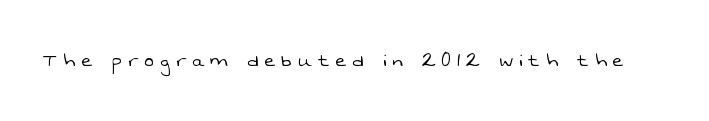
The image shows 23 px text type; set unusually wide letter spacing (+0.27 em), not underlined.
